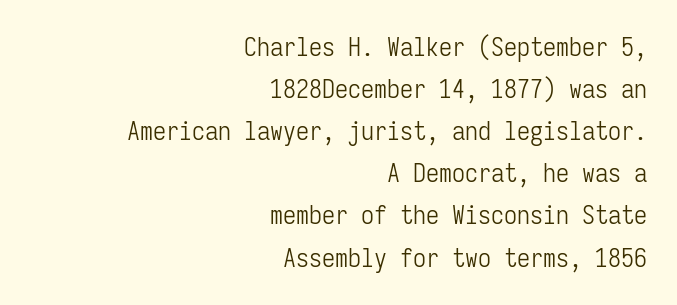
Q: Is the text bold? A: No.
Q: Is the text italic (slanted)? A: No, it is upright.
Q: Is the text underlined? A: No.
Q: How is the paragraph aligned? A: Right-aligned.
Q: Is the spacing between letters normal or unusually wide? A: Normal.
Q: Is the spacing between lines tight, normal or loose? A: Normal.
